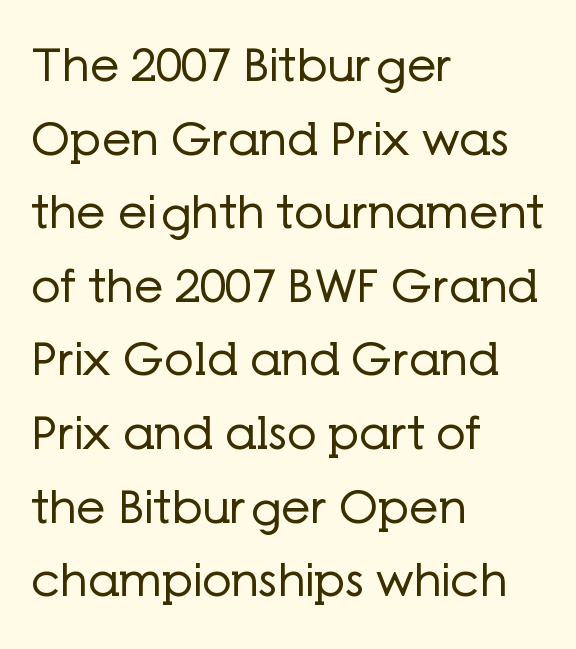
{"serif": "no", "italic": "no", "bold": "no", "weight": "regular", "width": "normal", "stroke_contrast": "low", "x_height": "medium", "monospaced": "no", "underline": "no", "align": "left", "line_spacing": "normal", "line_spacing_ratio": 1.6, "letter_spacing": "normal", "letter_spacing_em": 0.0, "glyph_px": 46}
